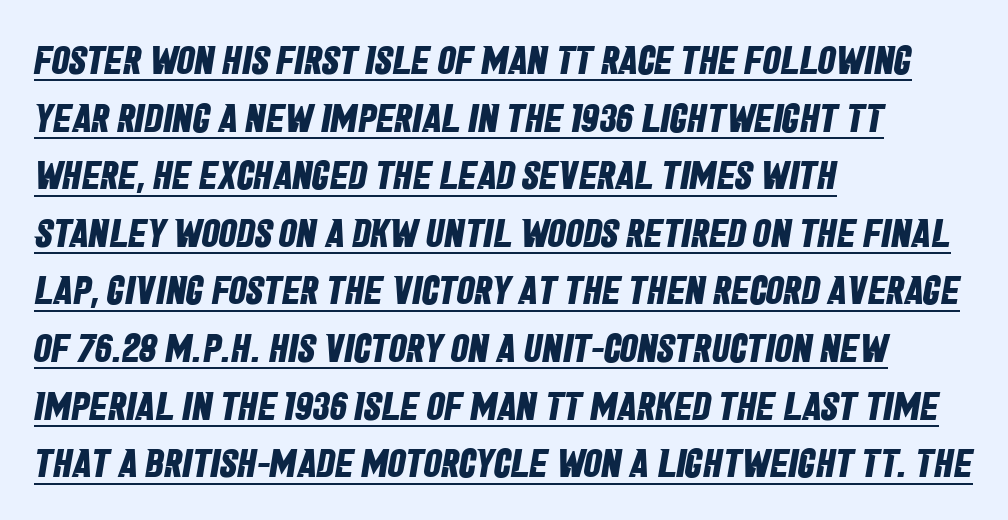
Look at the bottom of the vertical strokes: they stop flat, with no serifs. A rule runs beneath these lines of type. In CSS terms this would be text-align: left. Varying glyph widths throughout — classic text-font behaviour. Summary of weight: heavy, a full bold.
